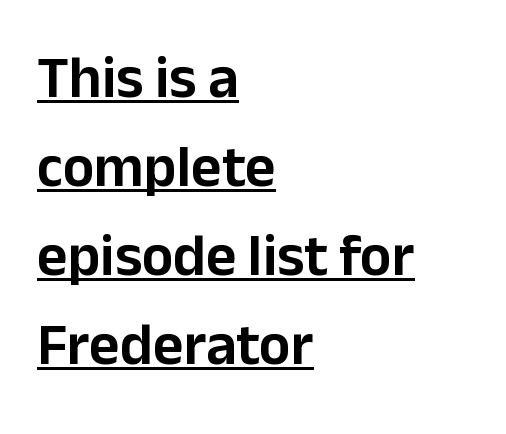
Q: Is the text italic (slanted)? A: No, it is upright.
Q: Is the typeface a serif or a sans-serif typeface? A: Sans-serif.
Q: Is the text underlined? A: Yes.
Q: How is the paragraph aligned? A: Left-aligned.
Q: Is the spacing between letters normal or unusually wide? A: Normal.
Q: Is the spacing between lines tight, normal or loose? A: Normal.
Q: Width (condensed, normal, or wide)? A: Normal.
Q: Stroke contrast? A: Low.
Q: x-height? A: Medium.
Q: Monospaced? A: No.
